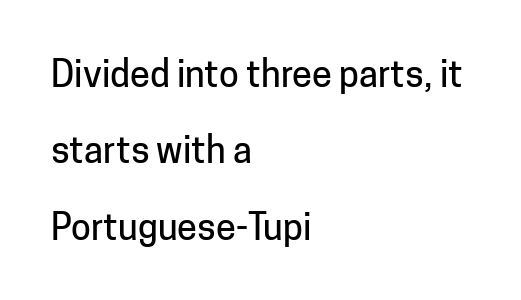
Q: Is the text italic (slanted)? A: No, it is upright.
Q: Is the typeface a serif or a sans-serif typeface? A: Sans-serif.
Q: Is the text underlined? A: No.
Q: How is the paragraph aligned? A: Left-aligned.
Q: Is the spacing between letters normal or unusually wide? A: Normal.
Q: Is the spacing between lines tight, normal or loose? A: Loose.
Q: Width (condensed, normal, or wide)? A: Normal.
Q: Stroke contrast? A: Low.
Q: x-height? A: Medium.
Q: Monospaced? A: No.
